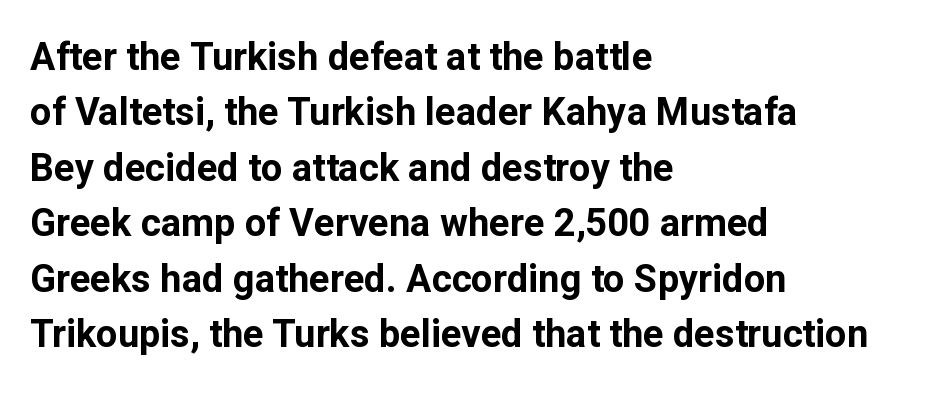
Q: Is the text bold? A: Yes.
Q: Is the text italic (slanted)? A: No, it is upright.
Q: Is the typeface a serif or a sans-serif typeface? A: Sans-serif.
Q: Is the text underlined? A: No.
Q: How is the paragraph aligned? A: Left-aligned.
Q: Is the spacing between letters normal or unusually wide? A: Normal.
Q: Is the spacing between lines tight, normal or loose? A: Normal.
Q: Width (condensed, normal, or wide)? A: Normal.
Q: Stroke contrast? A: Low.
Q: x-height? A: Medium.
Q: Monospaced? A: No.
